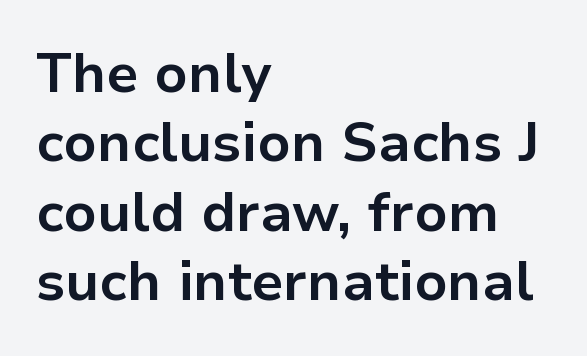
Q: Is the text bold? A: Yes.
Q: Is the text italic (slanted)? A: No, it is upright.
Q: Is the typeface a serif or a sans-serif typeface? A: Sans-serif.
Q: Is the text underlined? A: No.
Q: How is the paragraph aligned? A: Left-aligned.
Q: Is the spacing between letters normal or unusually wide? A: Normal.
Q: Is the spacing between lines tight, normal or loose? A: Normal.
Q: Width (condensed, normal, or wide)? A: Normal.
Q: Stroke contrast? A: Low.
Q: x-height? A: Medium.
Q: Monospaced? A: No.
